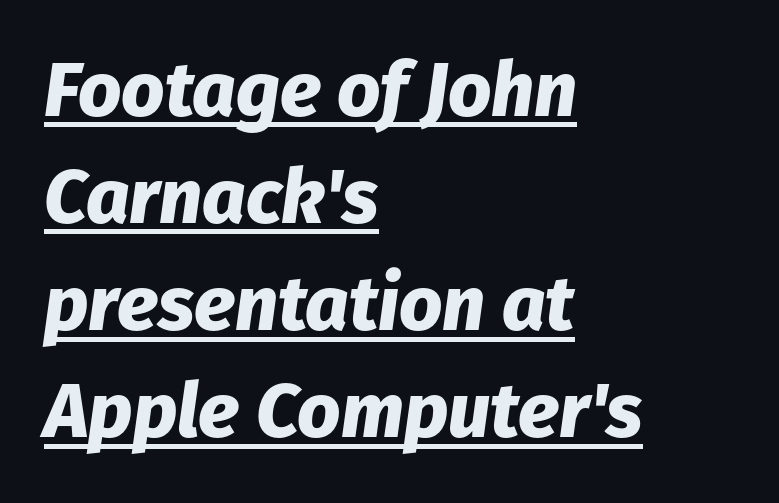
Do the characters align in a grid? No, the font is proportional. The rendered words wear a rule along their underside. Notice how the passage keeps a crisp vertical edge on the left only. Stroke thickness is high; the sample reads as a true bold.
